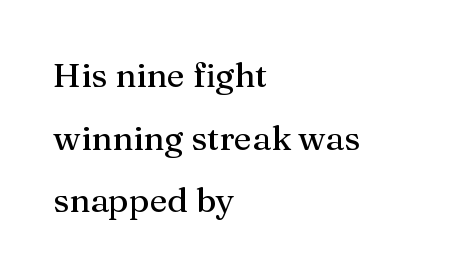
{"serif": "yes", "italic": "no", "width": "normal", "stroke_contrast": "medium", "x_height": "medium", "monospaced": "no", "underline": "no", "align": "left", "line_spacing_ratio": 1.84, "letter_spacing": "normal", "letter_spacing_em": 0.0, "glyph_px": 34}
